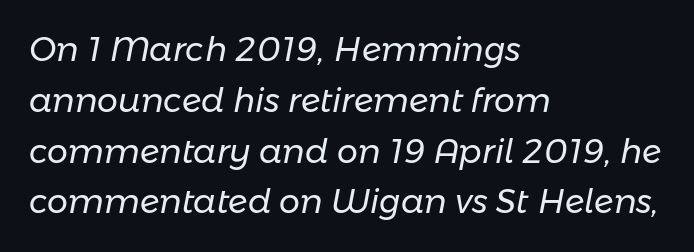
{"italic": "yes", "lean": "right", "slant_degrees": 11, "bold": "no", "weight": "regular", "width": "normal", "stroke_contrast": "low", "x_height": "medium", "monospaced": "no", "underline": "no", "align": "left", "line_spacing": "normal", "line_spacing_ratio": 1.54, "letter_spacing": "normal", "letter_spacing_em": 0.0, "glyph_px": 33}
